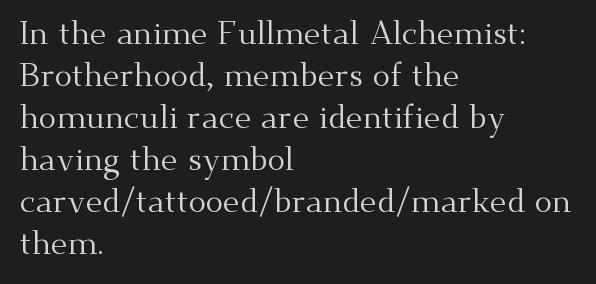
Q: Is the text bold? A: No.
Q: Is the text italic (slanted)? A: No, it is upright.
Q: Is the typeface a serif or a sans-serif typeface? A: Serif.
Q: Is the text underlined? A: No.
Q: How is the paragraph aligned? A: Left-aligned.
Q: Is the spacing between letters normal or unusually wide? A: Normal.
Q: Is the spacing between lines tight, normal or loose? A: Normal.
Q: Width (condensed, normal, or wide)? A: Normal.
Q: Stroke contrast? A: Medium.
Q: x-height? A: Small.
Q: Monospaced? A: No.
